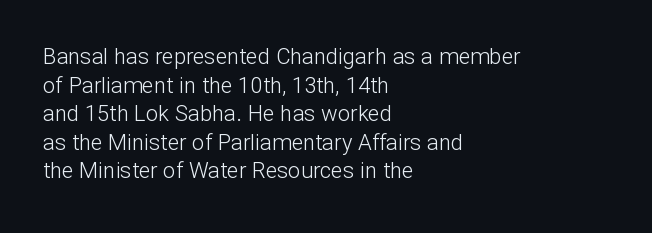
Q: Is the text bold? A: No.
Q: Is the text italic (slanted)? A: No, it is upright.
Q: Is the text underlined? A: No.
Q: How is the paragraph aligned? A: Left-aligned.
Q: Is the spacing between letters normal or unusually wide? A: Normal.
Q: Is the spacing between lines tight, normal or loose? A: Normal.
